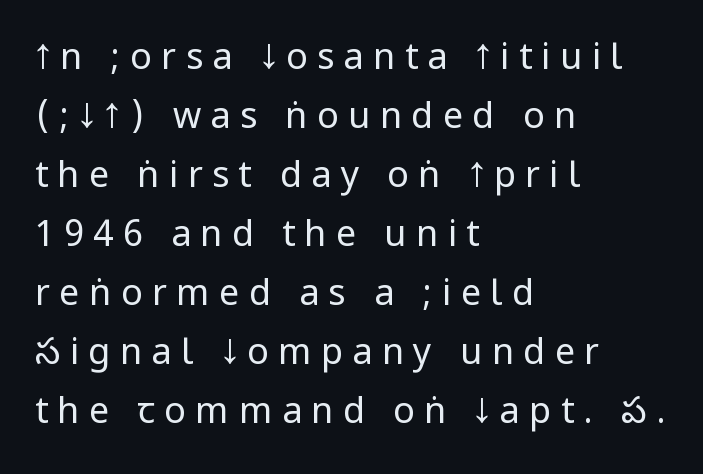
Q: Is the text bold? A: No.
Q: Is the text italic (slanted)? A: No, it is upright.
Q: Is the typeface a serif or a sans-serif typeface? A: Sans-serif.
Q: Is the text underlined? A: No.
Q: How is the paragraph aligned? A: Left-aligned.
Q: Is the spacing between letters normal or unusually wide? A: Unusually wide.
Q: Is the spacing between lines tight, normal or loose? A: Normal.
Q: Width (condensed, normal, or wide)? A: Condensed.
Q: Stroke contrast? A: Low.
